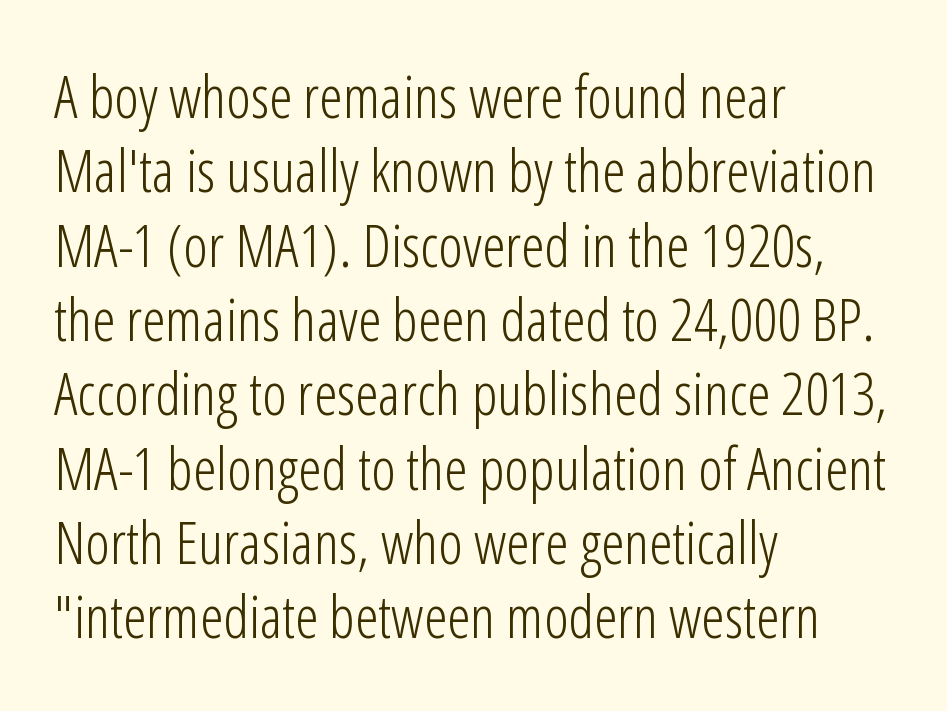
Q: Is the text bold? A: No.
Q: Is the text italic (slanted)? A: No, it is upright.
Q: Is the typeface a serif or a sans-serif typeface? A: Sans-serif.
Q: Is the text underlined? A: No.
Q: How is the paragraph aligned? A: Left-aligned.
Q: Is the spacing between letters normal or unusually wide? A: Normal.
Q: Is the spacing between lines tight, normal or loose? A: Normal.
Q: Width (condensed, normal, or wide)? A: Condensed.
Q: Stroke contrast? A: Low.
Q: x-height? A: Medium.
Q: Monospaced? A: No.
